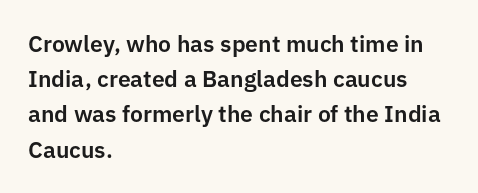
The designer left line spacing at the default. The face used here is rendered with its standard letterfit. The letters stand upright; this is a roman face. The rag falls on the right side of this text block. The words here are not underlined.
